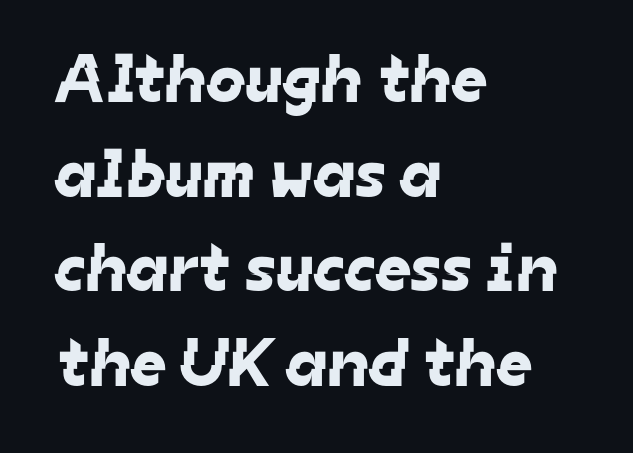
Q: Is the typeface a serif or a sans-serif typeface? A: Sans-serif.
Q: Is the text underlined? A: No.
Q: How is the paragraph aligned? A: Left-aligned.
Q: Is the spacing between letters normal or unusually wide? A: Normal.
Q: Is the spacing between lines tight, normal or loose? A: Normal.
Q: Width (condensed, normal, or wide)? A: Normal.
Q: Stroke contrast? A: Low.
Q: x-height? A: Medium.
Q: Monospaced? A: No.
